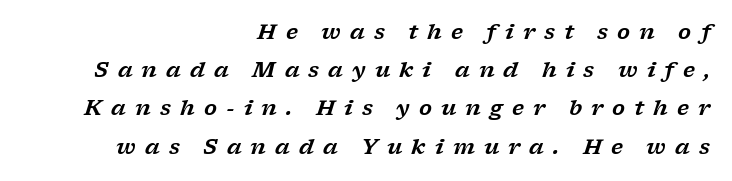
Q: Is the text italic (slanted)? A: Yes, it leans right by about 17 degrees.
Q: Is the text underlined? A: No.
Q: How is the paragraph aligned? A: Right-aligned.
Q: Is the spacing between letters normal or unusually wide? A: Unusually wide.
